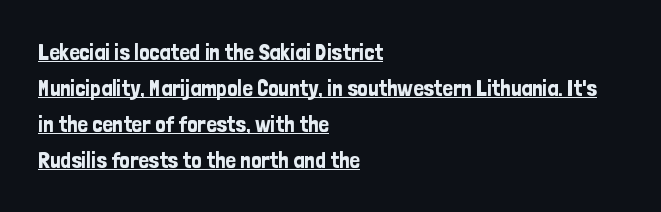
Quick note: not italic, upright. Like a heading marked for emphasis, these lines bear an underscore. Nothing unusual about the tracking: characters are spaced as the font intends. Notice how descenders clear the ascenders below comfortably — that's standard leading.
